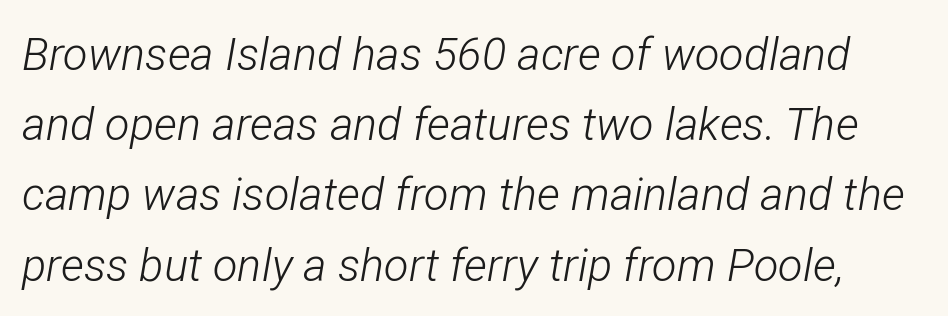
{"italic": "yes", "lean": "right", "slant_degrees": 12, "bold": "no", "weight": "light", "width": "condensed", "stroke_contrast": "low", "x_height": "medium", "monospaced": "no", "underline": "no", "line_spacing": "normal", "line_spacing_ratio": 1.56, "letter_spacing": "normal", "letter_spacing_em": 0.0, "glyph_px": 45}
